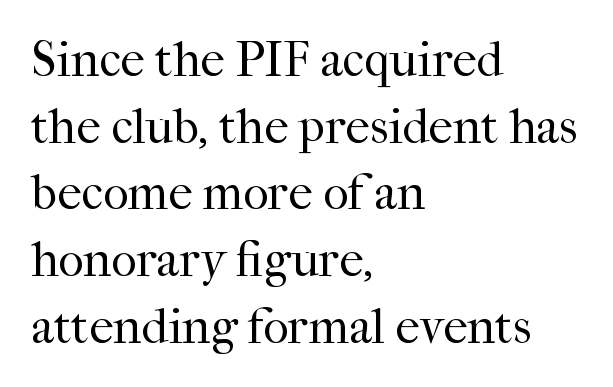
Q: Is the text bold? A: No.
Q: Is the text italic (slanted)? A: No, it is upright.
Q: Is the typeface a serif or a sans-serif typeface? A: Serif.
Q: Is the text underlined? A: No.
Q: How is the paragraph aligned? A: Left-aligned.
Q: Is the spacing between letters normal or unusually wide? A: Normal.
Q: Is the spacing between lines tight, normal or loose? A: Normal.
Q: Width (condensed, normal, or wide)? A: Normal.
Q: Stroke contrast? A: High.
Q: x-height? A: Medium.
Q: Monospaced? A: No.
